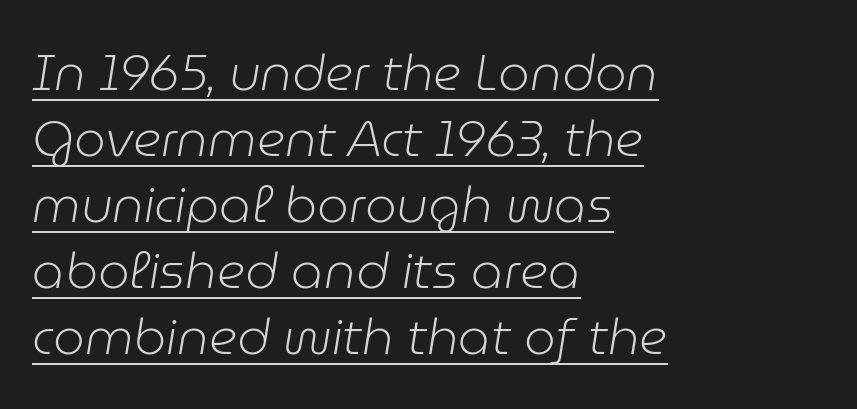
The image shows 50 px light type, italic (leaning right); set left-aligned, normal line spacing (1.32x), normal letter spacing, underlined; low stroke contrast and a medium x-height.
